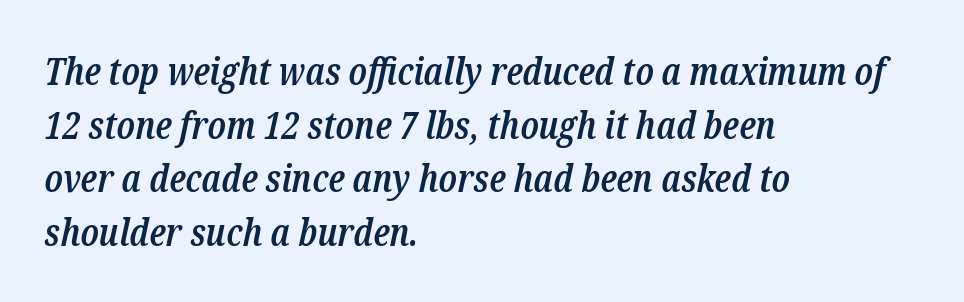
Looks like regular typesetting: each glyph gets only the width it needs. The string is rendered with underlining switched off. Does the leading feel generous? No, just average. Characters follow at the spacing the type designer built in. Yep, that's italic — everything's leaning. Every letter is mildly thick-stroked: semibold rather than bold.
